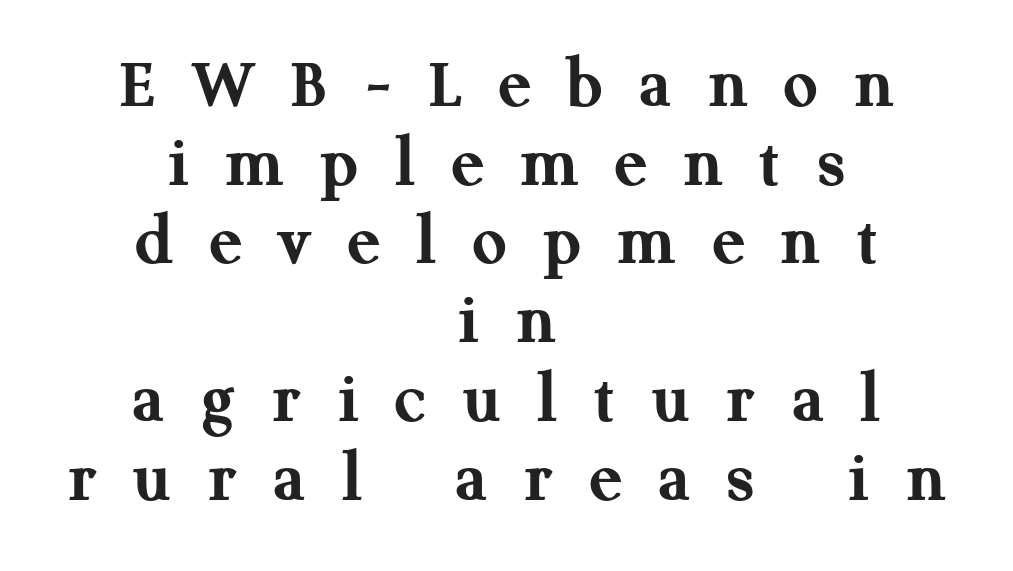
Q: Is the text bold? A: Yes.
Q: Is the text italic (slanted)? A: No, it is upright.
Q: Is the typeface a serif or a sans-serif typeface? A: Serif.
Q: Is the text underlined? A: No.
Q: How is the paragraph aligned? A: Centered.
Q: Is the spacing between letters normal or unusually wide? A: Unusually wide.
Q: Is the spacing between lines tight, normal or loose? A: Tight.
Q: Width (condensed, normal, or wide)? A: Normal.
Q: Stroke contrast? A: Medium.
Q: x-height? A: Medium.
Q: Monospaced? A: No.
